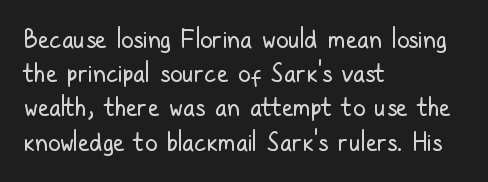
The area under the type is left untouched. A roman cut, with each character standing at attention. Observe the ordinary spacing: letters are neighbours, not strangers. Notice how the passage keeps a crisp vertical edge on the left only.
